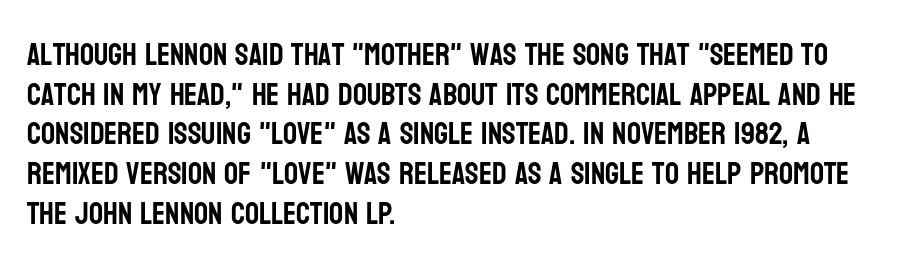
Q: Is the text italic (slanted)? A: No, it is upright.
Q: Is the typeface a serif or a sans-serif typeface? A: Sans-serif.
Q: Is the text underlined? A: No.
Q: How is the paragraph aligned? A: Left-aligned.
Q: Is the spacing between letters normal or unusually wide? A: Normal.
Q: Is the spacing between lines tight, normal or loose? A: Normal.
Q: Width (condensed, normal, or wide)? A: Condensed.
Q: Stroke contrast? A: Low.
Q: x-height? A: Large.
Q: Monospaced? A: No.
